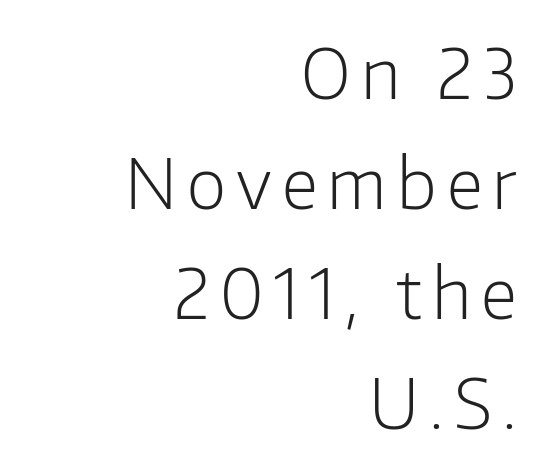
{"serif": "no", "italic": "no", "bold": "no", "weight": "light", "width": "normal", "stroke_contrast": "low", "x_height": "medium", "monospaced": "no", "underline": "no", "align": "right", "line_spacing": "normal", "line_spacing_ratio": 1.62, "glyph_px": 68}
